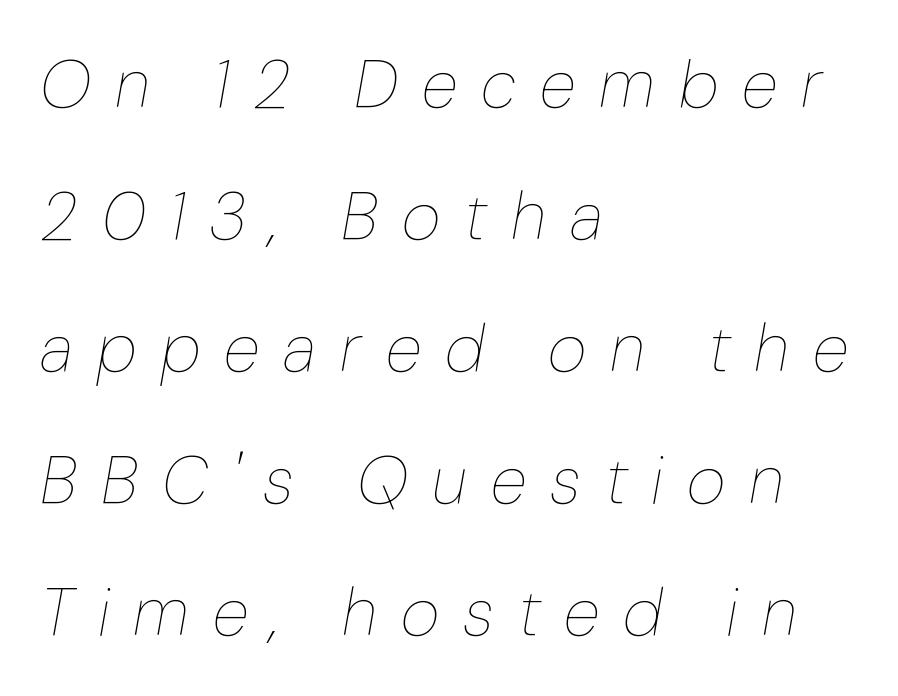
Is there much room between lines? Yes — plenty of vertical air separates them. The rendering inserts visible extra space after every character. Visually the block forms a straight wall on the left and a jagged coastline on the right. Unbolded letterforms with no extra heft.
